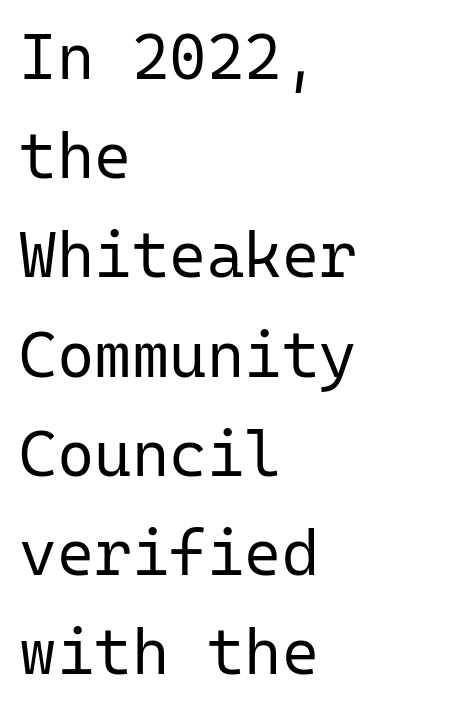
The image shows 64 px regular-weight sans-serif type, upright, monospaced; set left-aligned, normal line spacing (1.55x), normal letter spacing, not underlined; low stroke contrast and a medium x-height.
